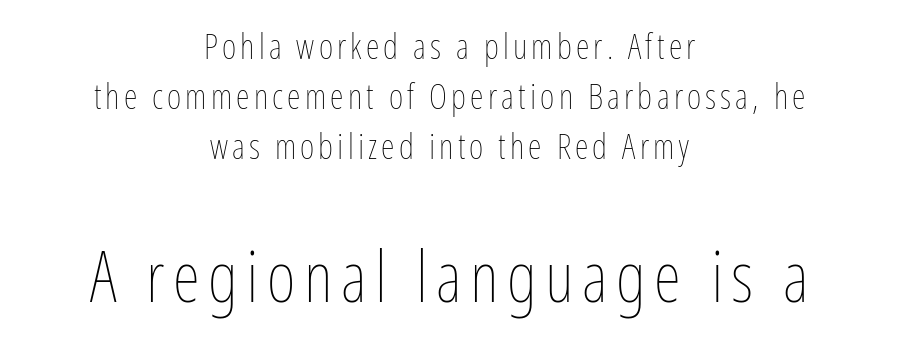
The image shows 70 px thin, condensed type, upright; set centered, normal line spacing (1.43x), not underlined; the second (bottom) block is 2.0x larger; low stroke contrast and a medium x-height.
